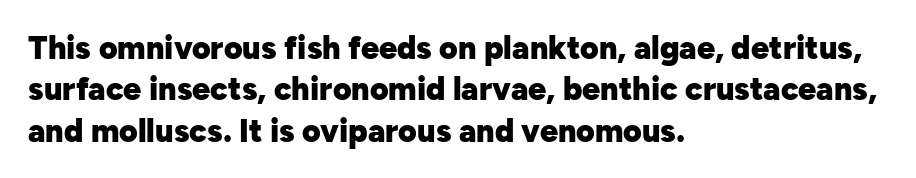
The image shows 32 px heavy sans-serif type, upright; set left-aligned, normal line spacing (1.29x), normal letter spacing, not underlined; low stroke contrast and a medium x-height.
